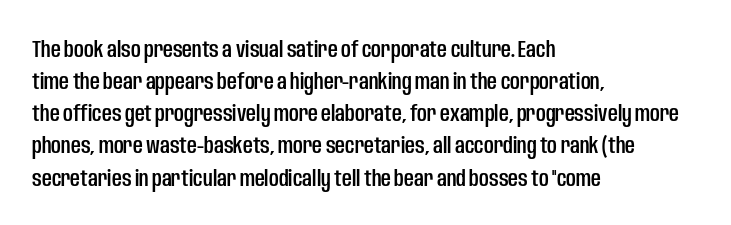
Q: Is the text italic (slanted)? A: No, it is upright.
Q: Is the text underlined? A: No.
Q: How is the paragraph aligned? A: Left-aligned.
Q: Is the spacing between letters normal or unusually wide? A: Normal.
Q: Is the spacing between lines tight, normal or loose? A: Normal.
